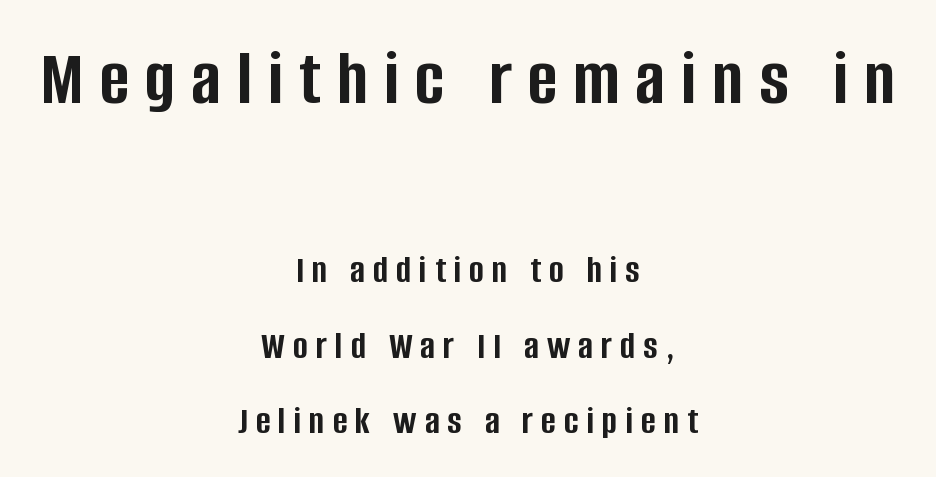
{"serif": "no", "italic": "no", "bold": "yes", "weight": "semibold", "width": "condensed", "stroke_contrast": "low", "x_height": "large", "monospaced": "no", "underline": "no", "align": "center", "line_spacing_ratio": 1.89, "letter_spacing": "wide", "letter_spacing_em": 0.2, "larger_block": "first", "size_ratio": 2.0, "glyph_px": 80}
